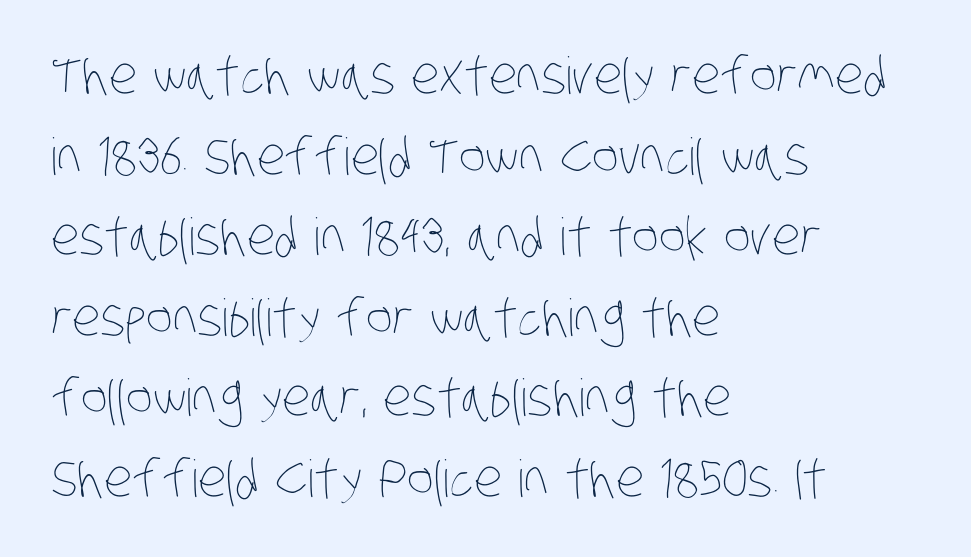
Q: Is the text bold? A: No.
Q: Is the text underlined? A: No.
Q: How is the paragraph aligned? A: Left-aligned.
Q: Is the spacing between letters normal or unusually wide? A: Normal.
Q: Is the spacing between lines tight, normal or loose? A: Normal.
Q: Width (condensed, normal, or wide)? A: Condensed.
Q: Stroke contrast? A: Low.
Q: x-height? A: Large.
Q: Monospaced? A: No.
